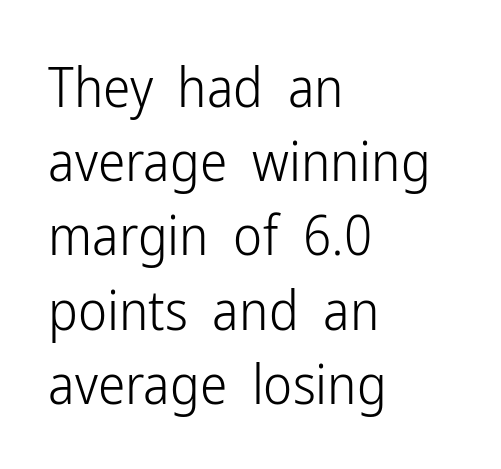
Q: Is the text bold? A: No.
Q: Is the text italic (slanted)? A: No, it is upright.
Q: Is the typeface a serif or a sans-serif typeface? A: Sans-serif.
Q: Is the text underlined? A: No.
Q: How is the paragraph aligned? A: Left-aligned.
Q: Is the spacing between letters normal or unusually wide? A: Normal.
Q: Is the spacing between lines tight, normal or loose? A: Normal.
Q: Width (condensed, normal, or wide)? A: Condensed.
Q: Stroke contrast? A: Low.
Q: x-height? A: Medium.
Q: Monospaced? A: No.
